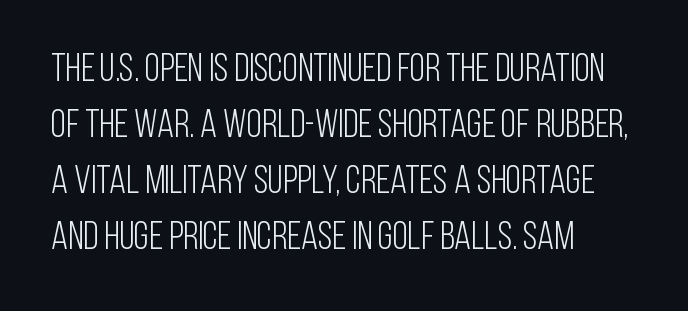
The image shows 39 px light, condensed sans-serif type, upright; set left-aligned, normal line spacing (1.44x), normal letter spacing, not underlined; low stroke contrast and a large x-height.
